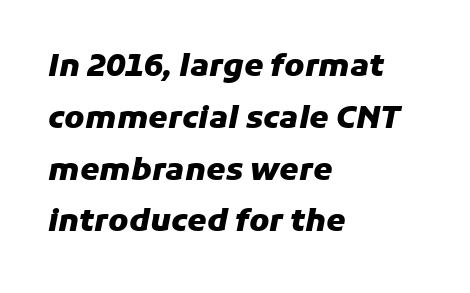
The image shows 31 px heavy type, italic (leaning right); set left-aligned, normal line spacing (1.67x), normal letter spacing, not underlined; low stroke contrast and a medium x-height.
